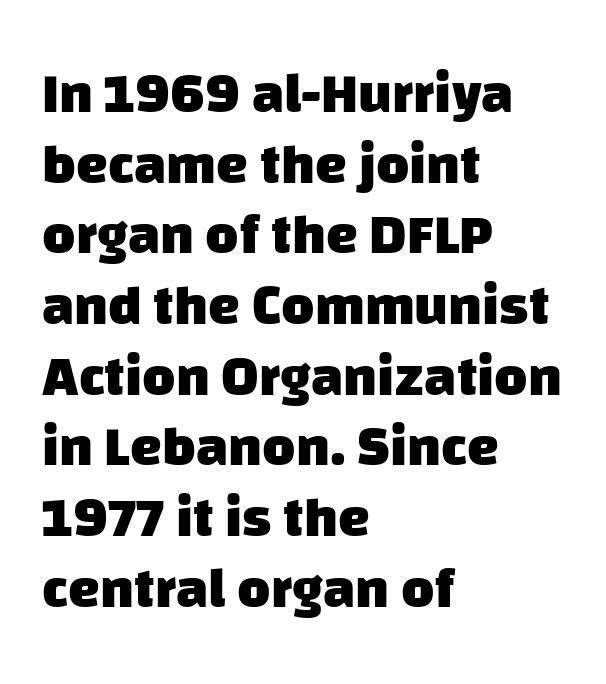
Think of a printed novel: that variable character pitch is what you see here. Characters follow at the spacing the type designer built in. The glyphs have the mass of a bold cut. A sans-serif font was chosen for this passage. The glyphs are unaccompanied by any horizontal stroke below them.
